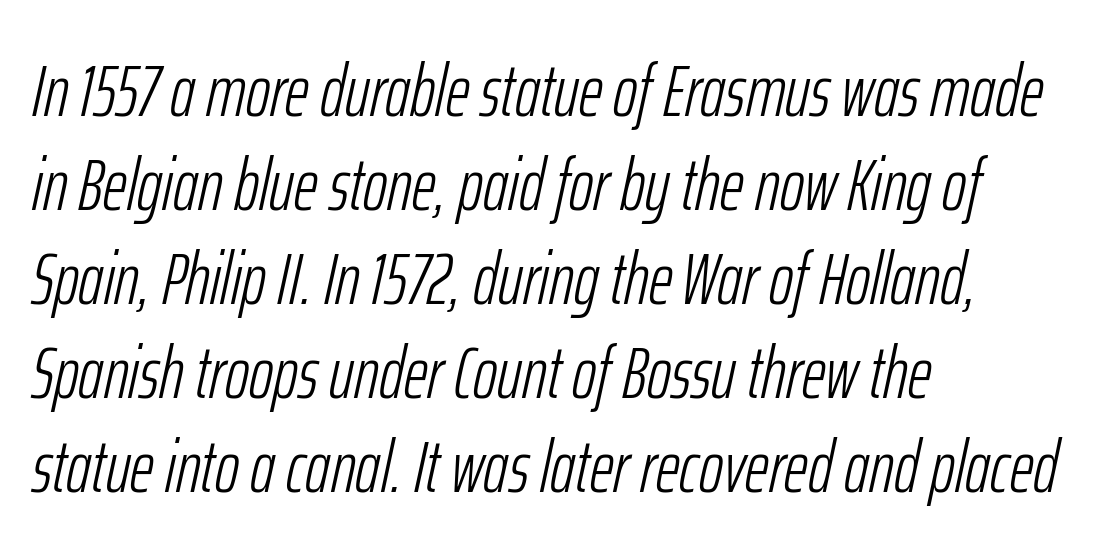
These lines are set flush left with a ragged right edge. Looking at the ascenders, they clearly lean. The cut favours lightness, reaching ordinary text weight at its darkest. The letters advance in unequal steps, a hallmark of proportional type.
